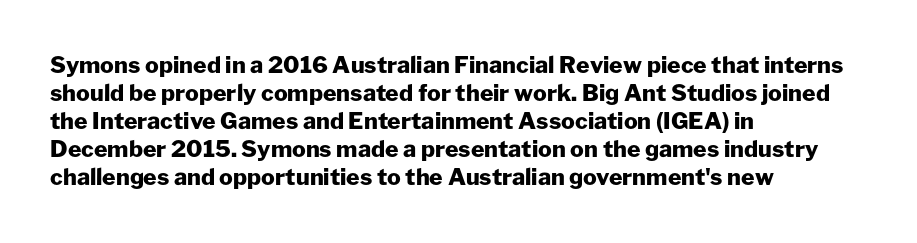
The image shows 23 px bold type, upright; set left-aligned, line spacing 1.22x, normal letter spacing, not underlined.
